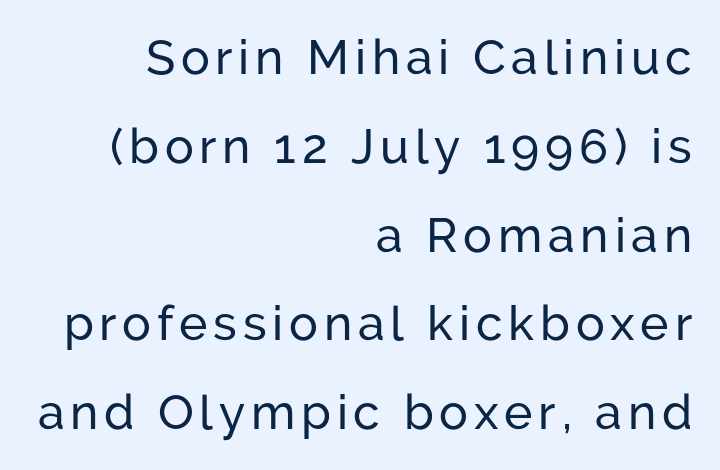
This sample is right-justified, so line beginnings fall wherever the words allow. The letters advance in unequal steps, a hallmark of proportional type. The passage shown is not underscored anywhere. The type sits square on the baseline with zero lean. The passage shown is typeset with a sans-serif family.
